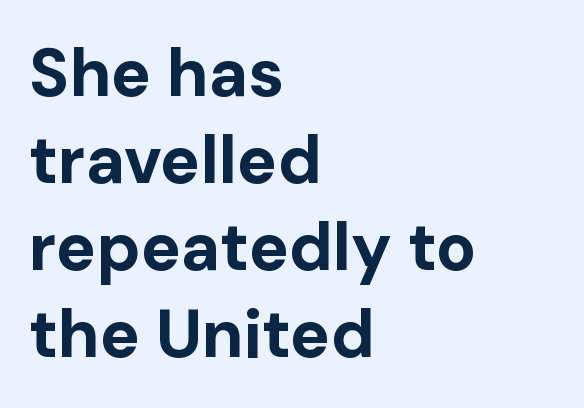
{"serif": "no", "italic": "no", "bold": "yes", "weight": "bold", "width": "normal", "stroke_contrast": "low", "x_height": "medium", "monospaced": "no", "underline": "no", "align": "left", "line_spacing": "normal", "line_spacing_ratio": 1.3, "letter_spacing": "normal", "letter_spacing_em": 0.0, "glyph_px": 67}
